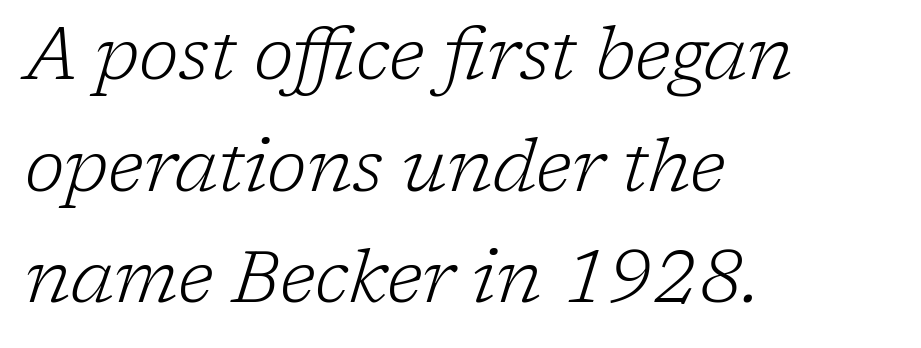
The image shows 73 px light serif type, italic (leaning right); set left-aligned, normal line spacing (1.53x), normal letter spacing, not underlined; low stroke contrast and a medium x-height.
